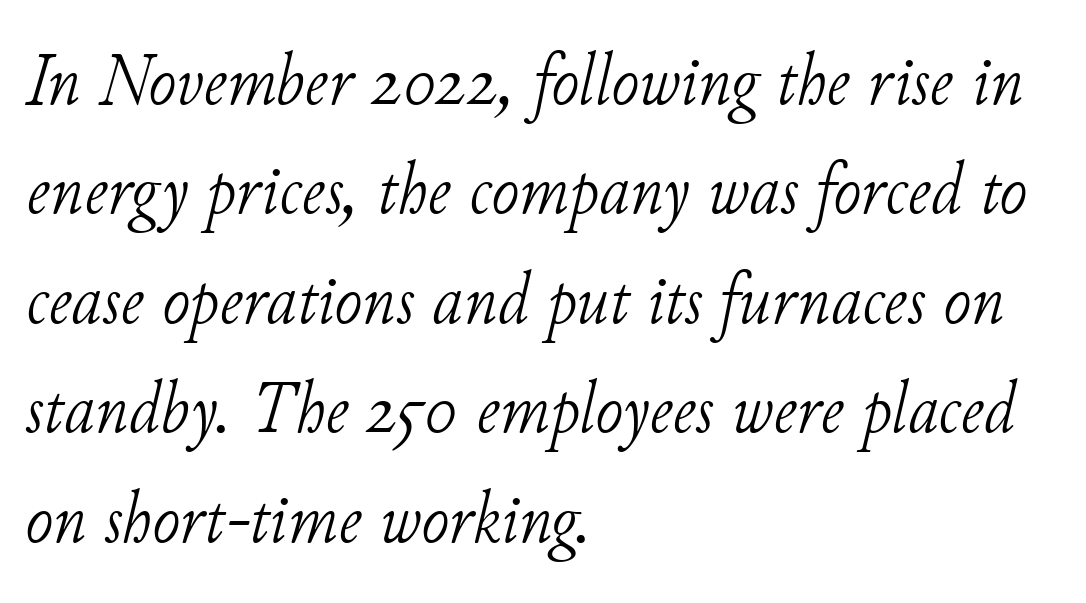
{"serif": "yes", "italic": "yes", "lean": "right", "slant_degrees": 11, "bold": "no", "weight": "light", "width": "normal", "stroke_contrast": "low", "x_height": "small", "monospaced": "no", "underline": "no", "align": "left", "line_spacing": "normal", "line_spacing_ratio": 1.46, "letter_spacing": "normal", "letter_spacing_em": 0.0, "glyph_px": 75}
